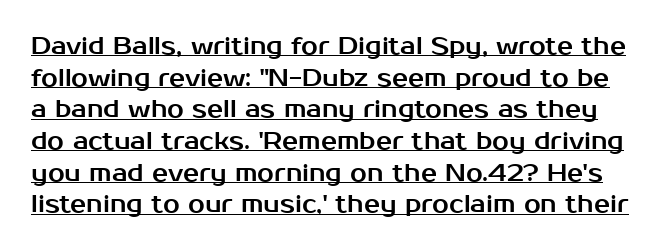
{"italic": "no", "underline": "yes", "line_spacing": "normal", "line_spacing_ratio": 1.32, "letter_spacing": "normal", "letter_spacing_em": 0.0, "glyph_px": 24}
